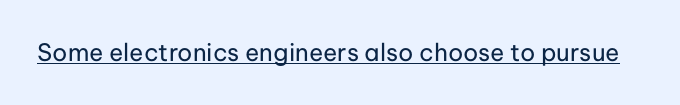
The image shows 24 px text type, upright; set normal letter spacing, underlined.
